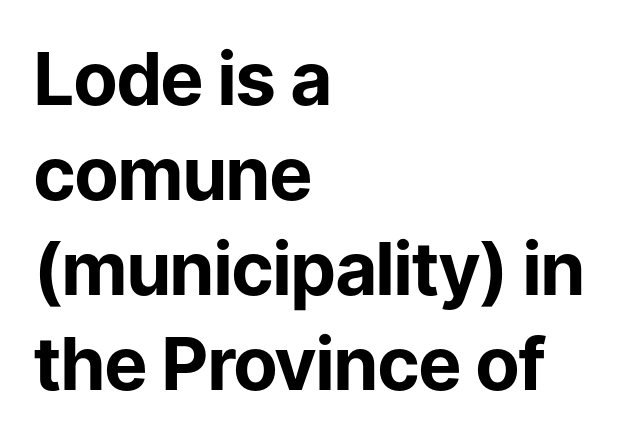
Each new line begins a customary step beneath the previous one. The glyphs in this specimen are sans serif. The passage shown is typed in a proportional face where columns would drift. Posture: upright roman. Any mark beneath the type? The region is blank.
